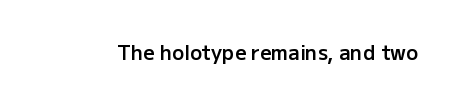
I'd describe the lettering as semibold — firm but not a full bold. The string is rendered with underlining switched off. If you drew a line through each stem, it would be perfectly vertical. Observe the ordinary spacing: letters are neighbours, not strangers.
